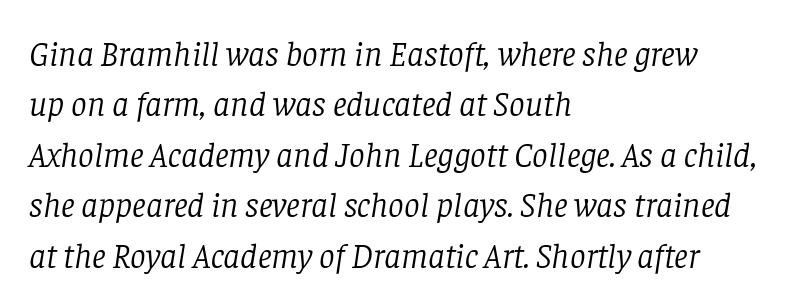
{"serif": "yes", "italic": "yes", "lean": "right", "slant_degrees": 8, "bold": "no", "weight": "light", "width": "normal", "stroke_contrast": "low", "x_height": "large", "monospaced": "no", "underline": "no", "align": "left", "line_spacing": "normal", "line_spacing_ratio": 1.44, "letter_spacing": "normal", "letter_spacing_em": 0.0, "glyph_px": 35}
